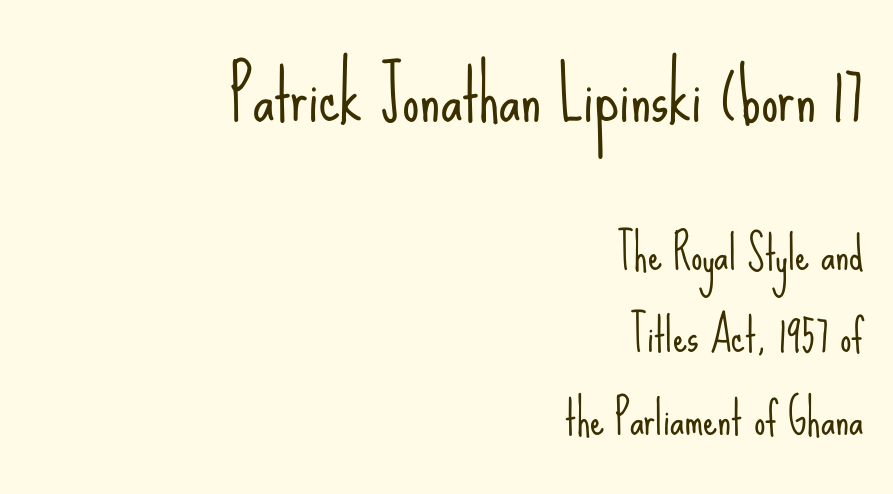
The image shows 68 px light, condensed sans-serif type, upright; set right-aligned, line spacing 1.84x, normal letter spacing, not underlined; the first (top) block is 1.51x larger; low stroke contrast and a small x-height.
